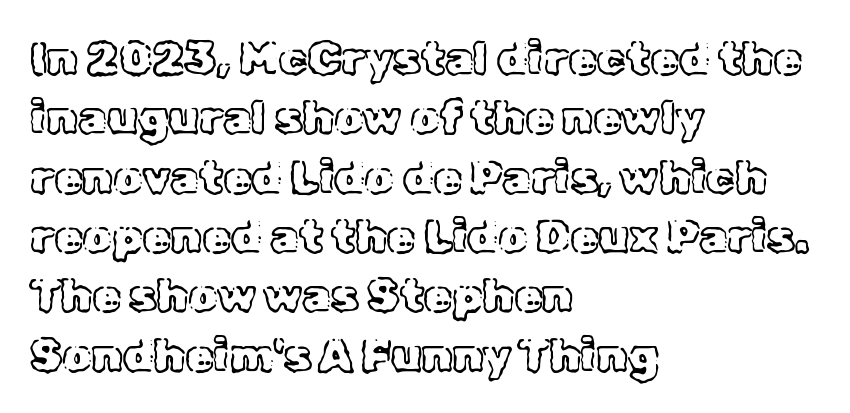
Q: Is the text italic (slanted)? A: No, it is upright.
Q: Is the text underlined? A: No.
Q: How is the paragraph aligned? A: Left-aligned.
Q: Is the spacing between letters normal or unusually wide? A: Normal.
Q: Is the spacing between lines tight, normal or loose? A: Normal.
Q: Width (condensed, normal, or wide)? A: Normal.
Q: x-height? A: Medium.
Q: Monospaced? A: No.
